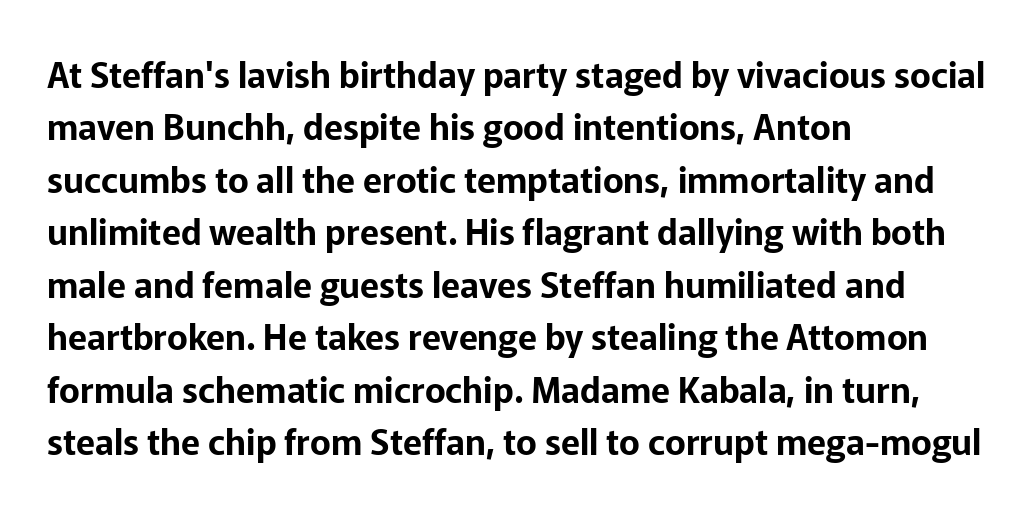
{"serif": "no", "italic": "no", "width": "normal", "stroke_contrast": "low", "x_height": "medium", "monospaced": "no", "underline": "no", "align": "left", "line_spacing": "normal", "line_spacing_ratio": 1.5, "letter_spacing": "normal", "letter_spacing_em": 0.0, "glyph_px": 35}
